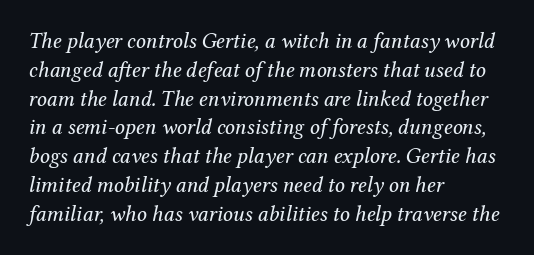
Notice how the passage keeps a crisp vertical edge on the left only. Is this a heavy cut? Hardly; it is regular or lighter. The space beneath each line is pristine and unruled. Evenly set lines give the paragraph a standard silhouette.
